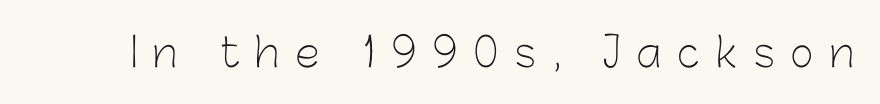
{"serif": "no", "italic": "no", "bold": "no", "weight": "light", "width": "normal", "stroke_contrast": "low", "x_height": "medium", "monospaced": "no", "underline": "no", "letter_spacing": "wide", "letter_spacing_em": 0.4, "glyph_px": 40}
